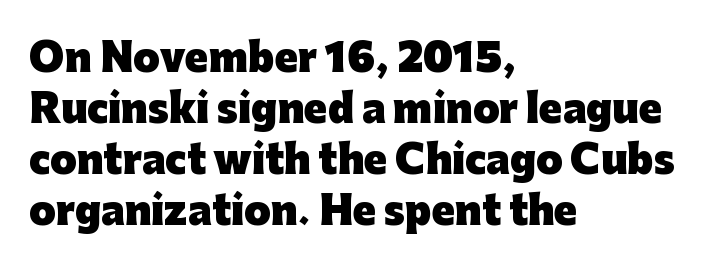
The rendering anchors every line to the left-hand side. I'd describe the lettering as bold — thick and assertive. This is sans-serif lettering, the kind often seen on screens and signage. The foot of each line stays bare and open. Each word holds together tightly as a unit, with standard inter-letter gaps.
